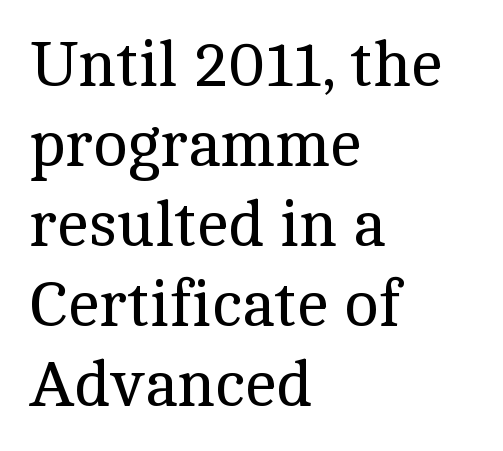
The face used here is proportionally spaced, like ordinary book or web type. Look at the tracking — it's just the regular setting, nothing added. This rendering features lettering with no underline. Designer's note — italics off, roman on.
